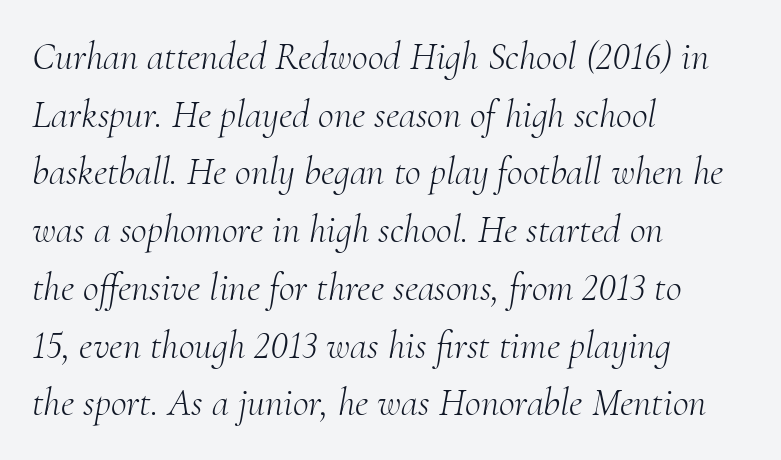
The letters advance in unequal steps, a hallmark of proportional type. Tracking value appears to be zero — textbook default spacing. Rows of type keep a routine distance in the vertical direction. A serif font was chosen for this passage.
